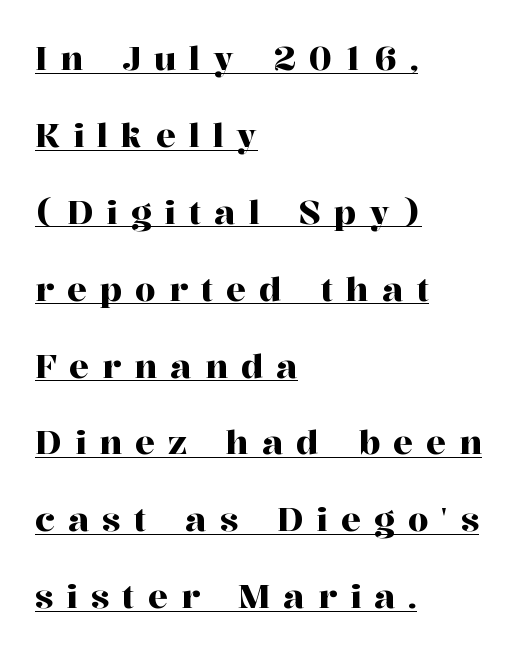
The image shows 33 px serif type, upright; set left-aligned, loose line spacing (2.33x), unusually wide letter spacing (+0.4 em), underlined; high stroke contrast and a medium x-height.
